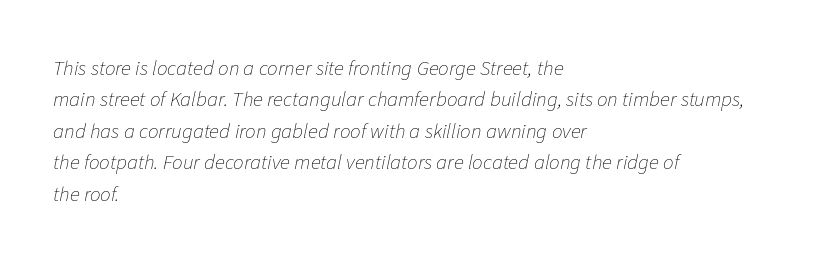
The image shows 21 px text type, italic (leaning right); set left-aligned, normal line spacing (1.5x), normal letter spacing, not underlined.
